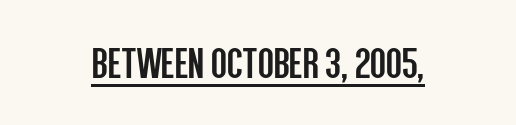
The image shows 46 px regular-weight, condensed sans-serif type, upright; set normal letter spacing, underlined; low stroke contrast and a large x-height.
